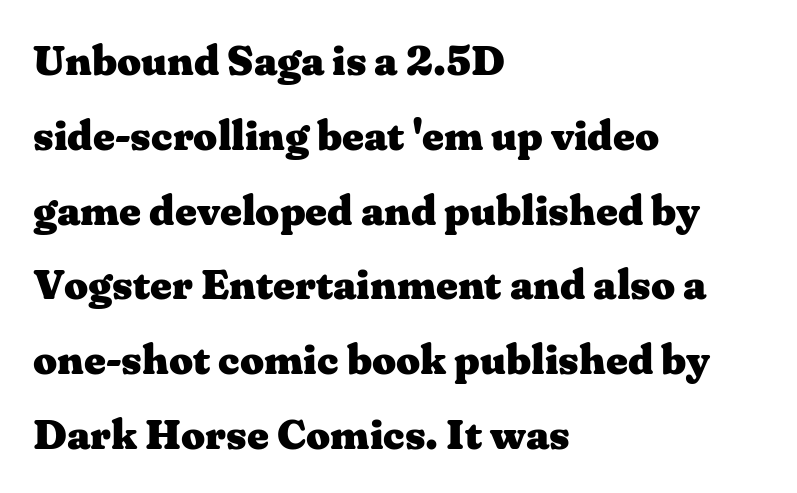
Heft: maximum for text — a bold. Default kerning and tracking; the words read as compact shapes. Just letters on the line, the space beneath them empty. Ascenders rise straight up at ninety degrees. Looks like regular typesetting: each glyph gets only the width it needs. The paragraph shown leans on its left margin.
